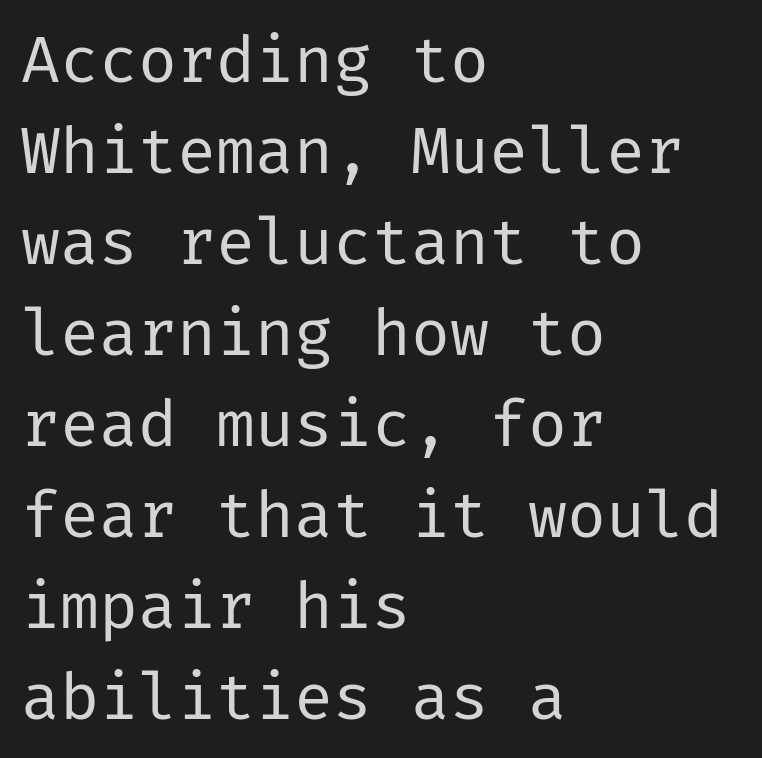
The image shows 65 px regular-weight sans-serif type, upright; set left-aligned, normal line spacing (1.4x), normal letter spacing, not underlined; low stroke contrast and a medium x-height.
